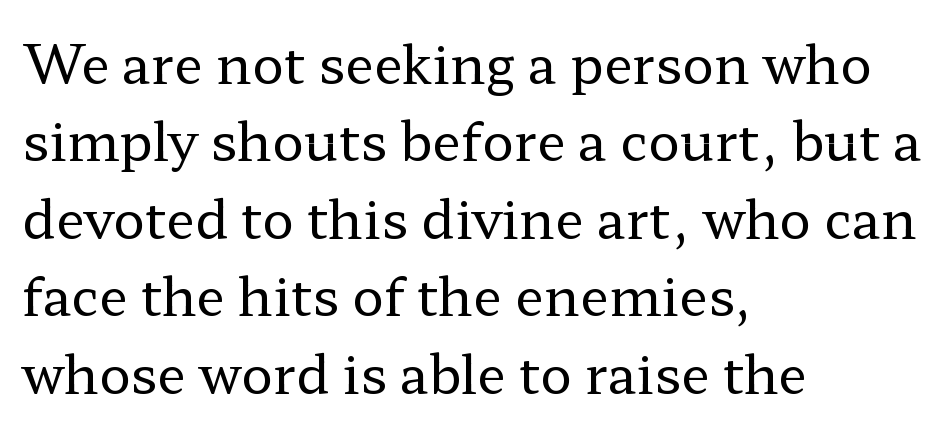
{"serif": "yes", "italic": "no", "bold": "no", "weight": "regular", "width": "wide", "stroke_contrast": "low", "x_height": "medium", "monospaced": "no", "underline": "no", "align": "left", "line_spacing": "normal", "line_spacing_ratio": 1.46, "letter_spacing": "normal", "letter_spacing_em": 0.0, "glyph_px": 53}
